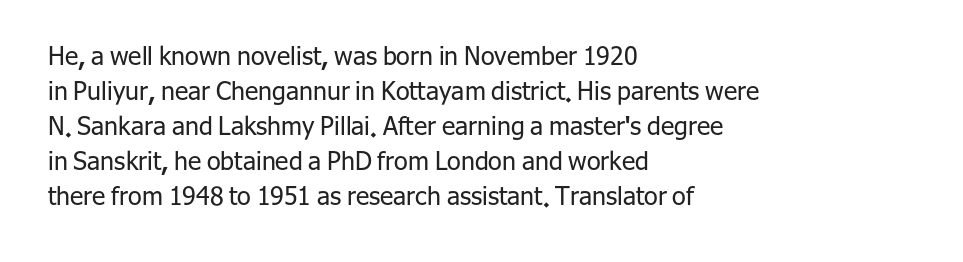
Q: Is the text bold? A: No.
Q: Is the text italic (slanted)? A: No, it is upright.
Q: Is the text underlined? A: No.
Q: How is the paragraph aligned? A: Left-aligned.
Q: Is the spacing between letters normal or unusually wide? A: Normal.
Q: Is the spacing between lines tight, normal or loose? A: Normal.
